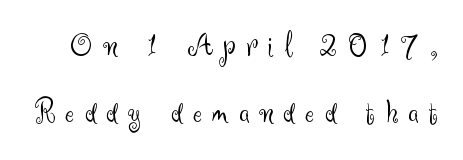
{"serif": "no", "italic": "no", "bold": "no", "weight": "light", "width": "normal", "stroke_contrast": "medium", "x_height": "small", "monospaced": "no", "underline": "no", "line_spacing": "loose", "line_spacing_ratio": 1.96, "letter_spacing": "wide", "letter_spacing_em": 0.31, "glyph_px": 34}
